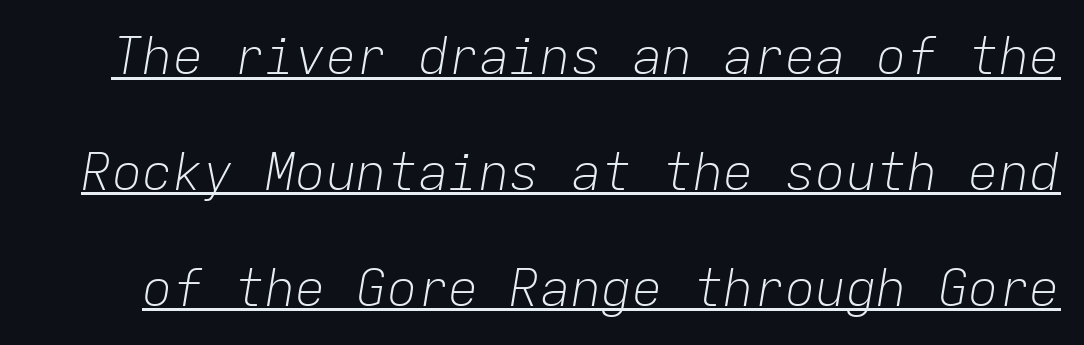
{"italic": "yes", "lean": "right", "slant_degrees": 9, "bold": "no", "weight": "light", "width": "normal", "stroke_contrast": "low", "x_height": "medium", "monospaced": "yes", "underline": "yes", "line_spacing": "loose", "line_spacing_ratio": 2.27, "letter_spacing": "normal", "letter_spacing_em": 0.0, "glyph_px": 51}
